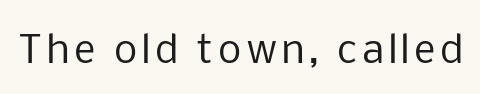
{"serif": "no", "italic": "no", "bold": "no", "weight": "regular", "width": "normal", "stroke_contrast": "low", "x_height": "medium", "monospaced": "no", "underline": "no", "glyph_px": 37}
